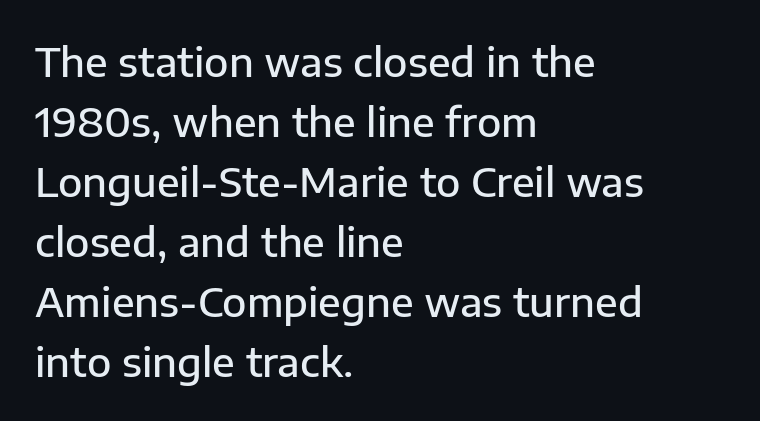
Each letter keeps its own natural width here, so spacing adapts to shape. These lines stack with their left ends in a neat column. Font category for this specimen: sans-serif. On the weight axis this lands at semibold, roughly 600.
